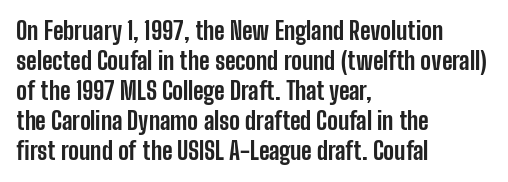
Q: Is the text bold? A: Yes.
Q: Is the text italic (slanted)? A: No, it is upright.
Q: Is the text underlined? A: No.
Q: How is the paragraph aligned? A: Left-aligned.
Q: Is the spacing between letters normal or unusually wide? A: Normal.
Q: Is the spacing between lines tight, normal or loose? A: Normal.
